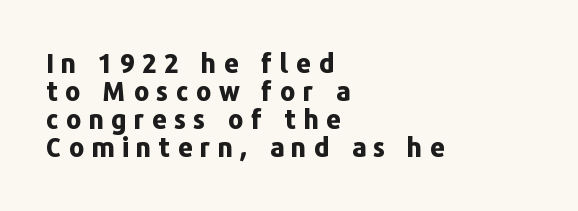
Q: Is the text bold? A: Yes.
Q: Is the text italic (slanted)? A: No, it is upright.
Q: Is the text underlined? A: No.
Q: How is the paragraph aligned? A: Left-aligned.
Q: Is the spacing between letters normal or unusually wide? A: Unusually wide.
Q: Is the spacing between lines tight, normal or loose? A: Tight.
